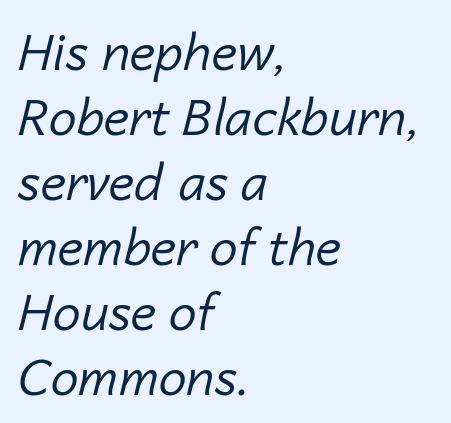
Do the characters align in a grid? No, the font is proportional. Beneath every word, the page is bare. Interline gaps are of average width in this sample. The passage shown leans; its letterforms are oblique. Standard letterfit; no display-style spreading of the glyphs.
